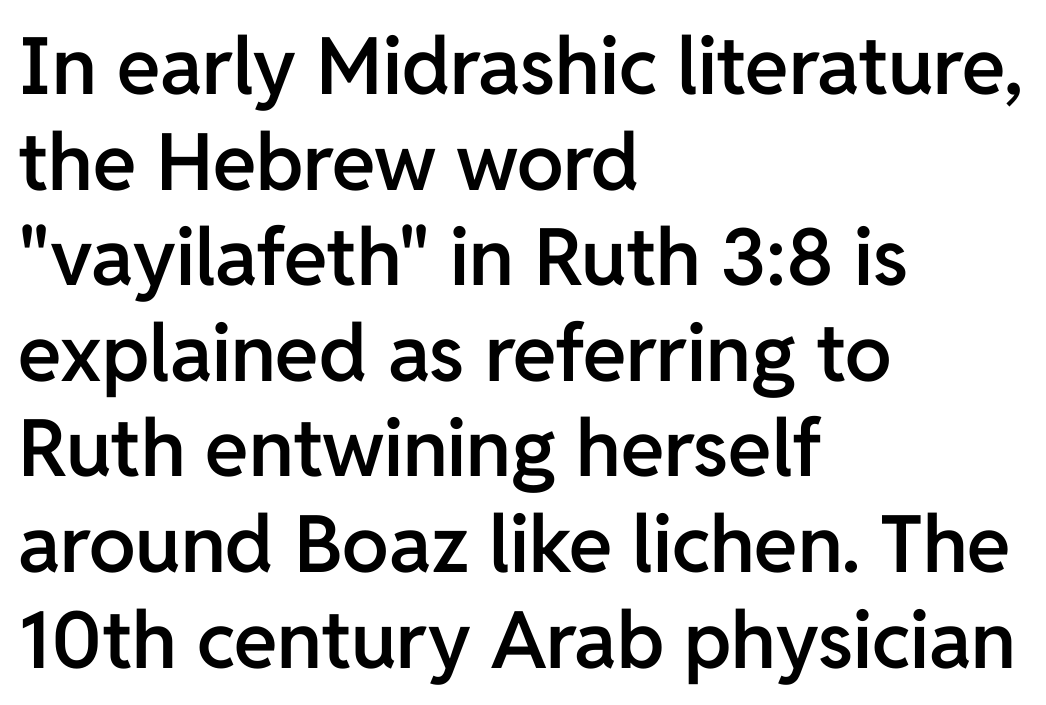
{"serif": "no", "italic": "no", "bold": "semi", "weight": "semibold", "width": "normal", "stroke_contrast": "low", "x_height": "medium", "monospaced": "no", "underline": "no", "align": "left", "line_spacing_ratio": 1.21, "letter_spacing": "normal", "letter_spacing_em": 0.0, "glyph_px": 79}
